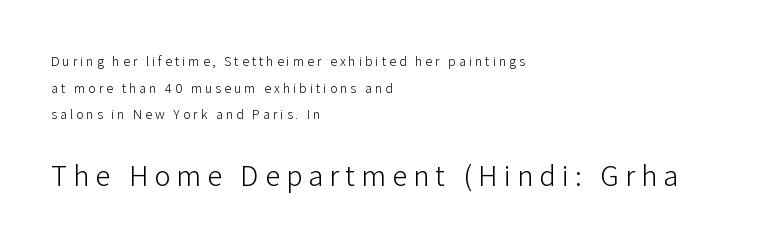
Check the space under the baseline: it is left empty. Posture: straight, roman, zero tilt. What's the leading like? Stretched, with rows far apart. Teacher's note: observe the even left margin — that is flush-left alignment. The passage shown is typed in a proportional face where columns would drift. The letterforms stand isolated, each surrounded by extra space.
